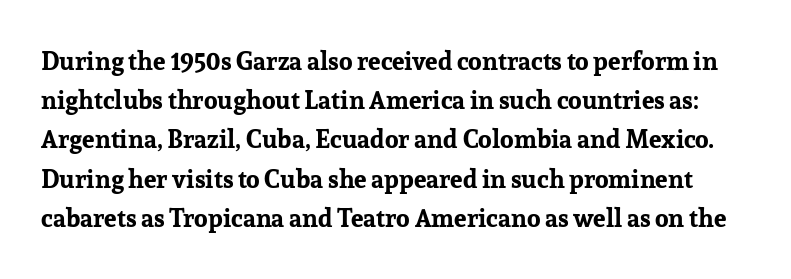
The string is rendered with underlining switched off. Leading: standard. Posture: upright roman. The passage shown is emphatically bold. The letterforms sit shoulder to shoulder at normal distance.
